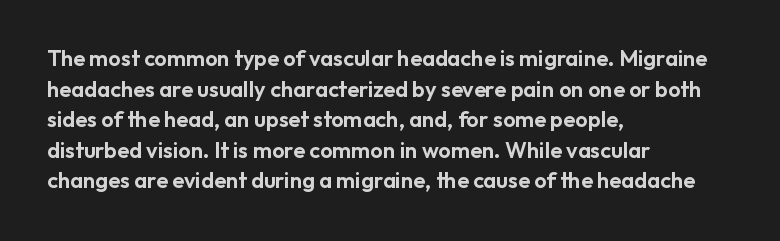
The image shows 22 px text type, upright; set left-aligned, normal line spacing (1.39x), normal letter spacing, not underlined.
